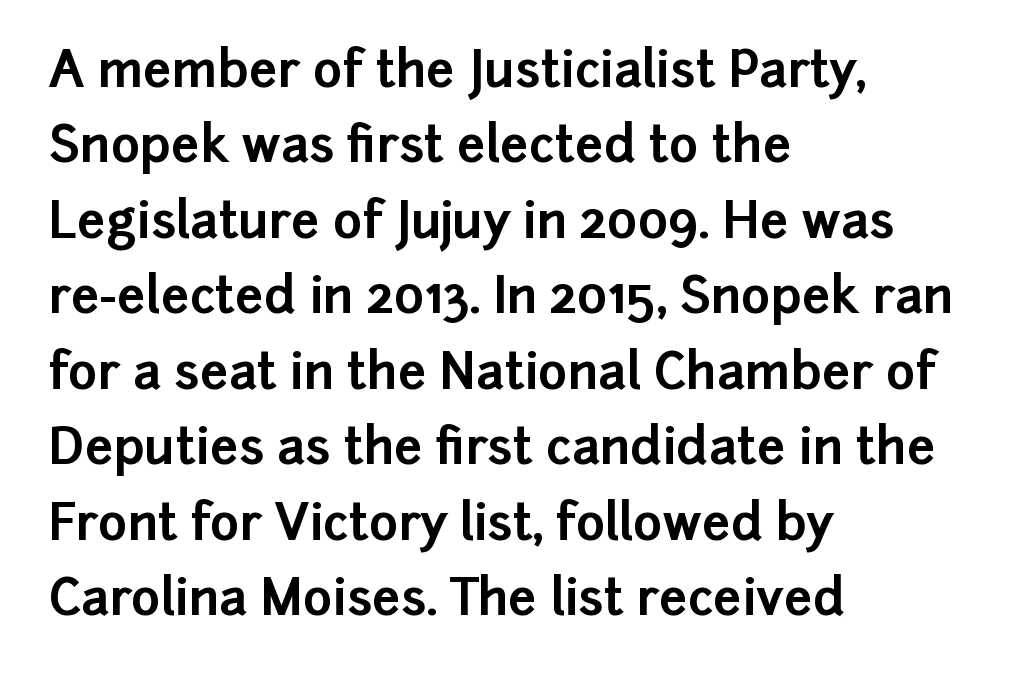
Q: Is the text bold? A: Yes.
Q: Is the text italic (slanted)? A: No, it is upright.
Q: Is the typeface a serif or a sans-serif typeface? A: Sans-serif.
Q: Is the text underlined? A: No.
Q: How is the paragraph aligned? A: Left-aligned.
Q: Is the spacing between letters normal or unusually wide? A: Normal.
Q: Is the spacing between lines tight, normal or loose? A: Normal.
Q: Width (condensed, normal, or wide)? A: Normal.
Q: Stroke contrast? A: Low.
Q: x-height? A: Medium.
Q: Monospaced? A: No.
